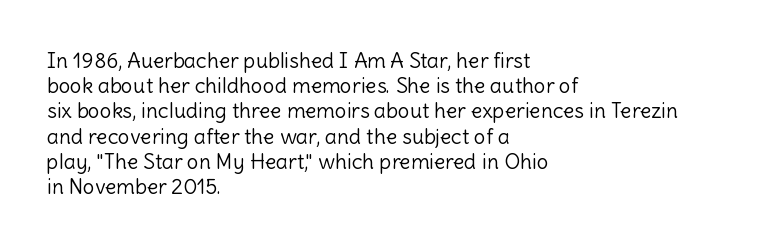
Q: Is the text bold? A: No.
Q: Is the text italic (slanted)? A: No, it is upright.
Q: Is the text underlined? A: No.
Q: How is the paragraph aligned? A: Left-aligned.
Q: Is the spacing between letters normal or unusually wide? A: Normal.
